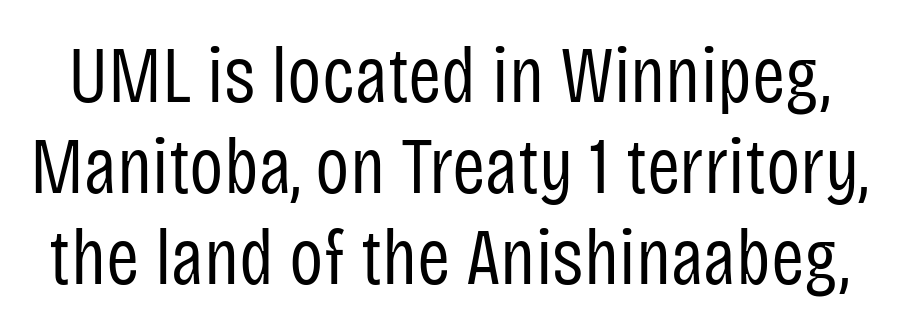
{"serif": "no", "italic": "no", "bold": "no", "weight": "regular", "width": "condensed", "stroke_contrast": "low", "x_height": "large", "monospaced": "no", "underline": "no", "line_spacing": "tight", "line_spacing_ratio": 1.14, "letter_spacing": "normal", "letter_spacing_em": 0.0, "glyph_px": 80}
